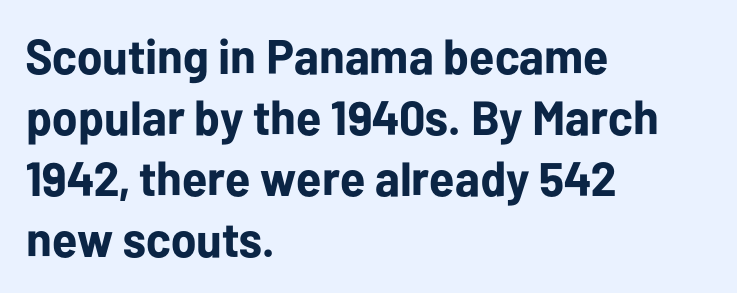
{"serif": "no", "italic": "no", "bold": "yes", "weight": "bold", "width": "normal", "stroke_contrast": "low", "x_height": "medium", "monospaced": "no", "underline": "no", "align": "left", "line_spacing": "normal", "line_spacing_ratio": 1.27, "letter_spacing": "normal", "letter_spacing_em": 0.0, "glyph_px": 48}
